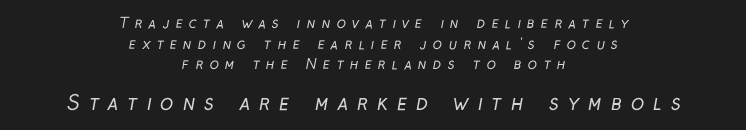
The image shows 20 px text type; set centered, normal line spacing (1.47x), unusually wide letter spacing (+0.45 em), not underlined; the second (bottom) block is 1.43x larger.
